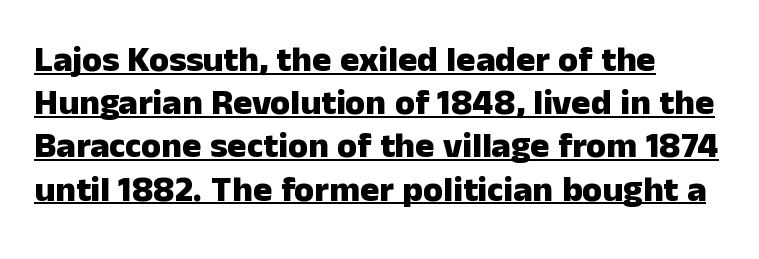
This sample uses a sans-serif face. The rendering uses a bold face; every stroke is thick and dark. Do the letters lean? They stand straight. The typesetter has applied underlining to the passage shown. The rendering uses natural spacing where letterforms have individual widths. Each line starts at the same left margin while the right side varies.
